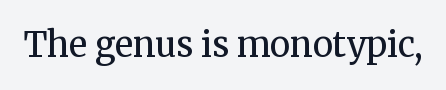
Think of a printed novel: that variable character pitch is what you see here. Classification — serif. Italic: no, the glyphs are upright roman. The weight tops out at a normal text grade. The strip under each line holds only bare page.
